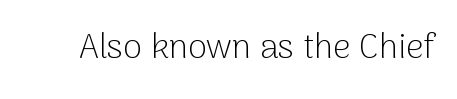
Q: Is the text bold? A: No.
Q: Is the text italic (slanted)? A: No, it is upright.
Q: Is the typeface a serif or a sans-serif typeface? A: Sans-serif.
Q: Is the text underlined? A: No.
Q: Is the spacing between letters normal or unusually wide? A: Normal.
Q: Width (condensed, normal, or wide)? A: Normal.
Q: Stroke contrast? A: Low.
Q: x-height? A: Medium.
Q: Monospaced? A: No.
